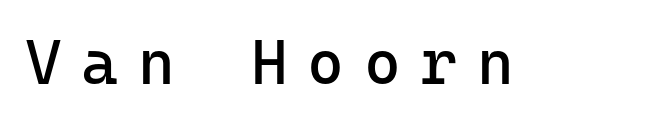
Unbolded letterforms with no extra heft. Underline: absent. Substantial extra tracking has been applied to these lines. Type style note: lacks serifs. Ascenders rise straight up at ninety degrees.
